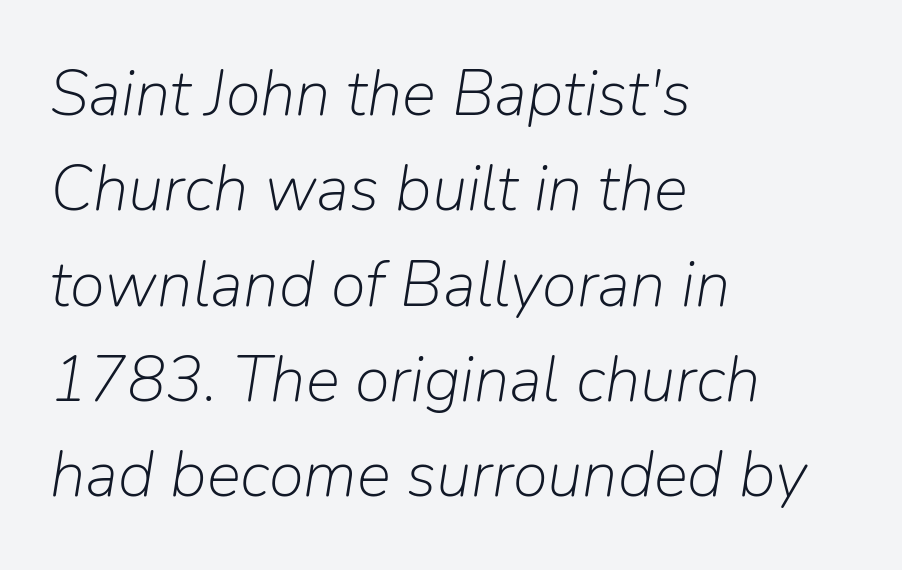
{"italic": "yes", "lean": "right", "slant_degrees": 9, "bold": "no", "weight": "light", "width": "normal", "stroke_contrast": "low", "x_height": "medium", "monospaced": "no", "underline": "no", "align": "left", "line_spacing": "normal", "line_spacing_ratio": 1.49, "letter_spacing": "normal", "letter_spacing_em": 0.0, "glyph_px": 64}
